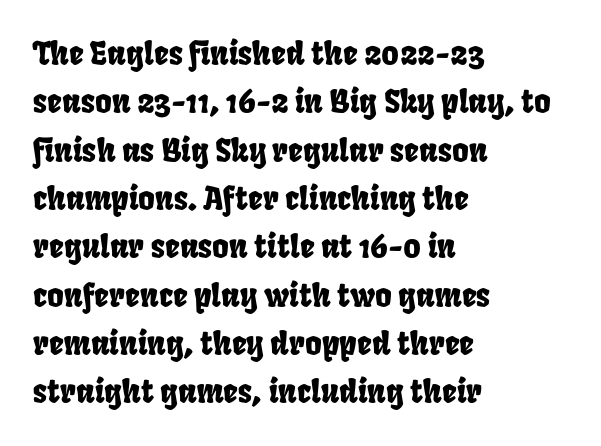
{"width": "condensed", "stroke_contrast": "low", "x_height": "large", "monospaced": "no", "underline": "no", "align": "left", "line_spacing": "normal", "line_spacing_ratio": 1.51, "letter_spacing": "normal", "letter_spacing_em": 0.0, "glyph_px": 32}
